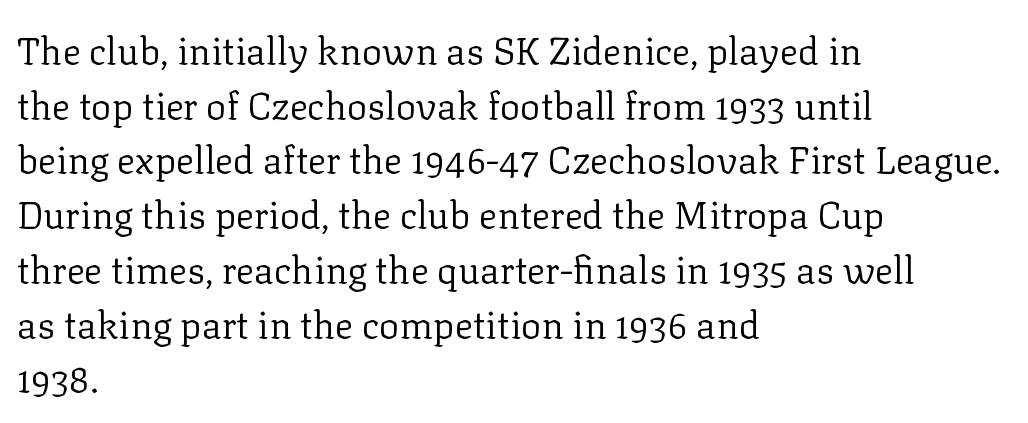
{"serif": "yes", "italic": "no", "bold": "no", "weight": "regular", "width": "normal", "stroke_contrast": "low", "x_height": "medium", "monospaced": "no", "underline": "no", "align": "left", "line_spacing": "normal", "line_spacing_ratio": 1.44, "letter_spacing": "normal", "letter_spacing_em": 0.0, "glyph_px": 38}
